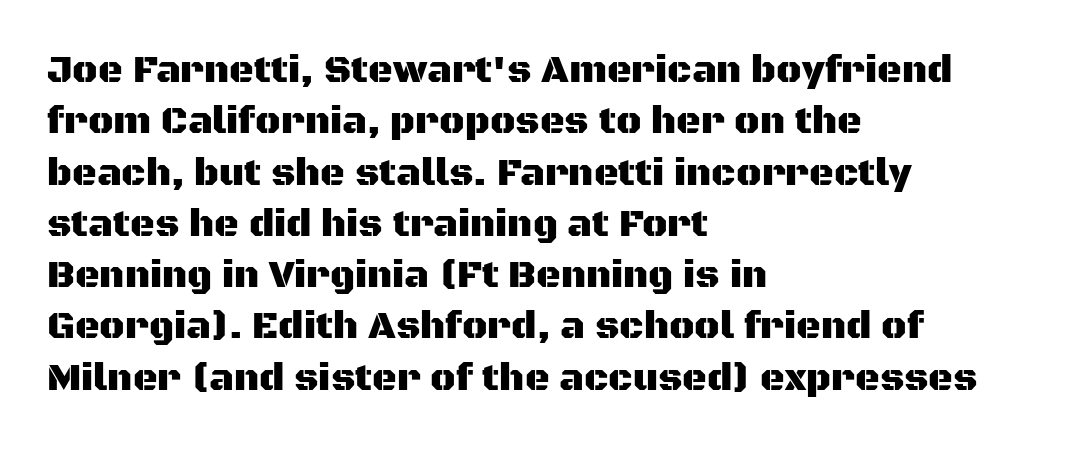
Q: Is the text italic (slanted)? A: No, it is upright.
Q: Is the typeface a serif or a sans-serif typeface? A: Sans-serif.
Q: Is the text underlined? A: No.
Q: How is the paragraph aligned? A: Left-aligned.
Q: Is the spacing between letters normal or unusually wide? A: Normal.
Q: Is the spacing between lines tight, normal or loose? A: Normal.
Q: Width (condensed, normal, or wide)? A: Normal.
Q: Stroke contrast? A: Medium.
Q: x-height? A: Large.
Q: Monospaced? A: No.
